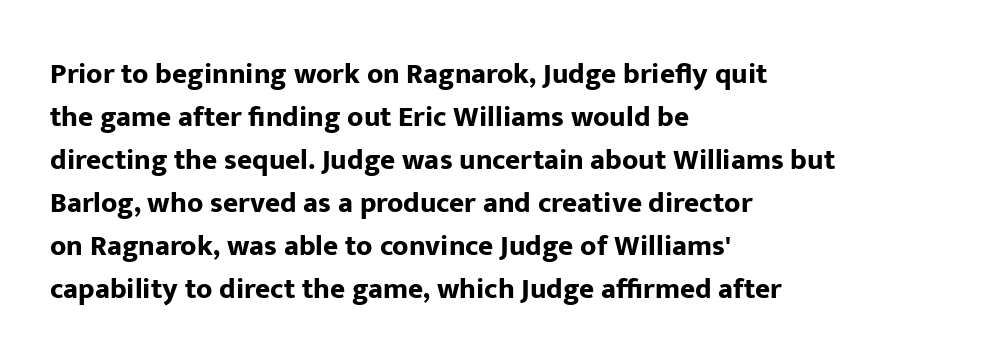
{"serif": "no", "italic": "no", "bold": "yes", "weight": "bold", "width": "normal", "stroke_contrast": "low", "x_height": "medium", "monospaced": "no", "underline": "no", "align": "left", "line_spacing": "normal", "line_spacing_ratio": 1.48, "letter_spacing": "normal", "letter_spacing_em": 0.0, "glyph_px": 29}
